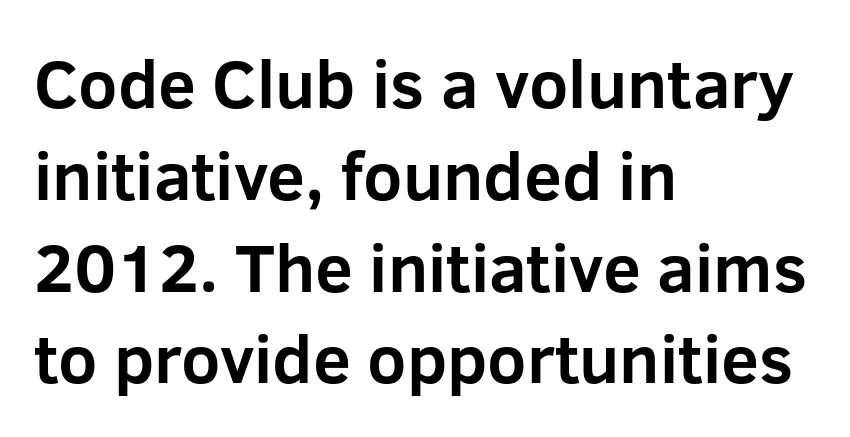
The image shows 68 px bold sans-serif type, upright; set left-aligned, normal line spacing (1.35x), normal letter spacing, not underlined; low stroke contrast and a medium x-height.
